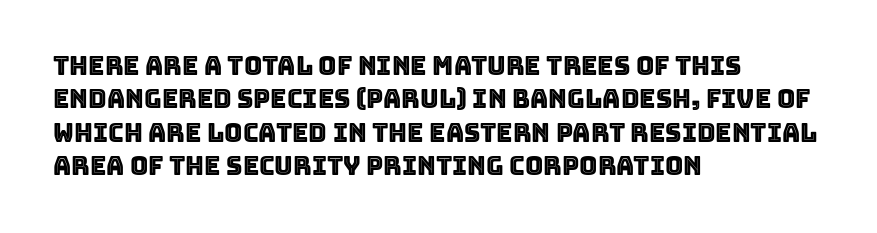
The image shows 25 px text type, upright; set left-aligned, normal line spacing (1.34x), normal letter spacing, not underlined.
